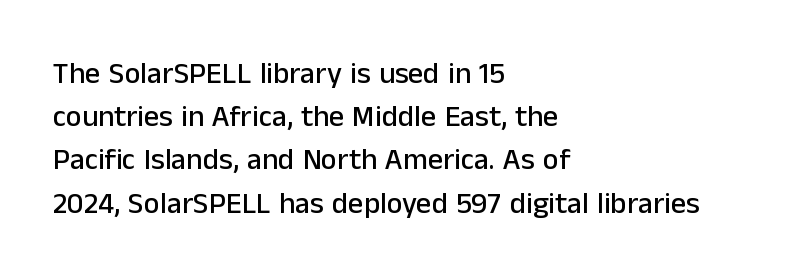
The ragged edge is on the right, which tells us the setting is flush left. Regarding serifs, this sample does without them. What stands out about the letter spacing? Nothing — it is the standard amount. Students, observe: this is what conventionally led text looks like. These lines are rendered in a variable-pitch font.
